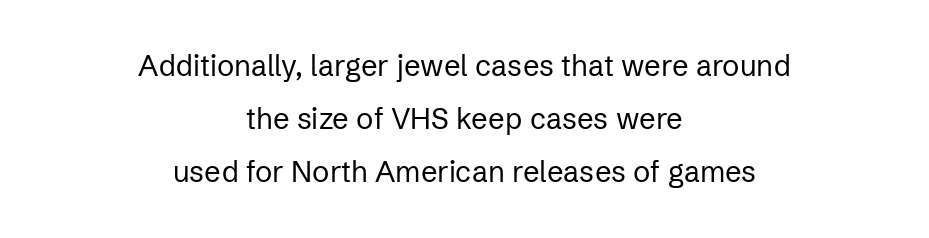
{"serif": "no", "italic": "no", "bold": "no", "weight": "regular", "width": "normal", "stroke_contrast": "low", "x_height": "medium", "monospaced": "no", "underline": "no", "align": "center", "line_spacing_ratio": 1.83, "letter_spacing": "normal", "letter_spacing_em": 0.0, "glyph_px": 29}
